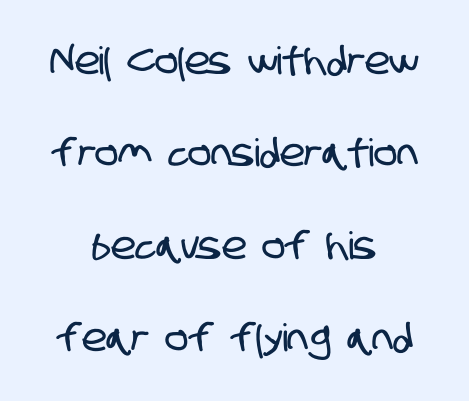
The rendering shows plain stroke endings on the letterforms — a sans-serif design. The words here are not underlined. The face used here is proportionally spaced, like ordinary book or web type. The leading is generous, giving the passage an open texture. In terms of letterspacing, this is plain default setting. The paragraph shown floats in the horizontal middle.
